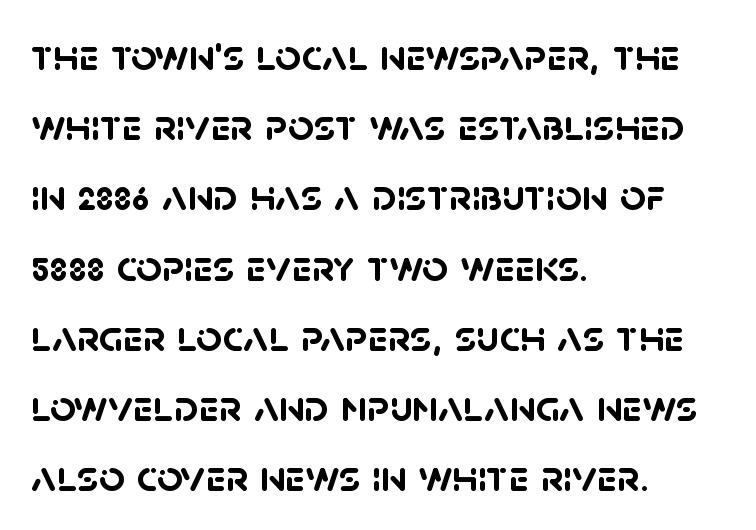
{"serif": "no", "bold": "yes", "weight": "semibold", "width": "normal", "stroke_contrast": "low", "x_height": "large", "monospaced": "no", "underline": "no", "align": "left", "line_spacing": "normal", "line_spacing_ratio": 1.56, "letter_spacing": "normal", "letter_spacing_em": 0.0, "glyph_px": 45}
